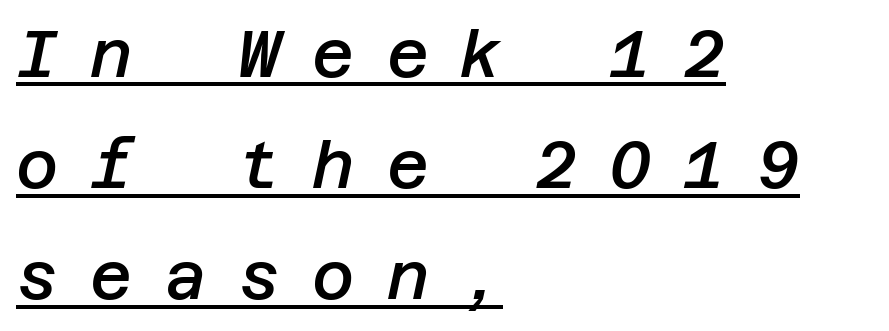
{"italic": "yes", "lean": "right", "slant_degrees": 12, "bold": "semi", "weight": "semibold", "width": "normal", "stroke_contrast": "low", "x_height": "large", "underline": "yes", "align": "left", "line_spacing_ratio": 1.71, "letter_spacing": "wide", "letter_spacing_em": 0.49, "glyph_px": 65}
